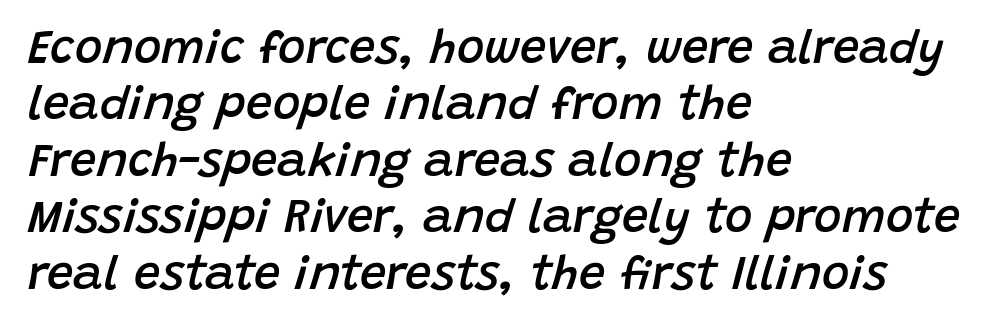
Semibold letterforms, between regular and bold. Is the type slanted? Yes — the strokes lean at a clear angle. Honestly, the letter spacing is just normal — you wouldn't notice it. Underlining? Definitely not there. Looks like regular typesetting: each glyph gets only the width it needs.
